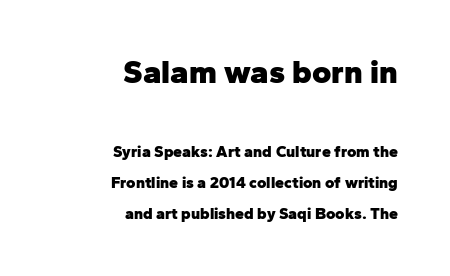
{"serif": "no", "italic": "no", "bold": "yes", "weight": "heavy", "width": "normal", "stroke_contrast": "low", "x_height": "medium", "monospaced": "no", "underline": "no", "align": "right", "line_spacing": "loose", "line_spacing_ratio": 1.93, "letter_spacing": "normal", "letter_spacing_em": 0.0, "larger_block": "first", "size_ratio": 2.06, "glyph_px": 33}
